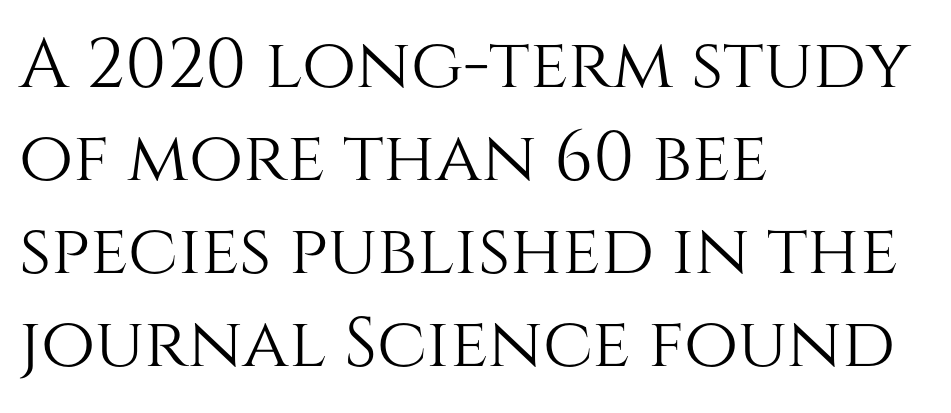
The letters sit at their default tracking, neither squeezed nor spread. Underline: absent. Each letter keeps its own natural width here, so spacing adapts to shape. The paragraph shown leans on its left margin.
